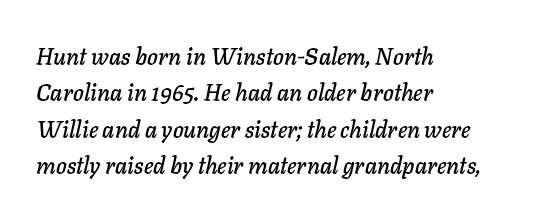
The image shows 23 px text type, italic (leaning right); set left-aligned, normal line spacing (1.58x), normal letter spacing, not underlined.
